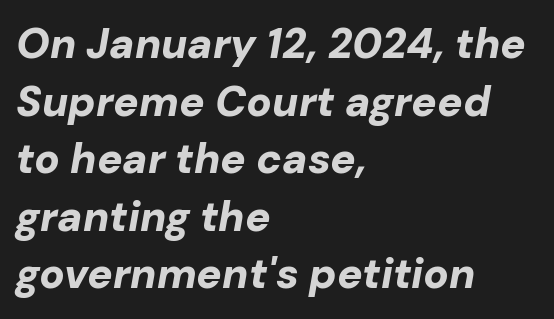
Q: Is the text bold? A: Yes.
Q: Is the text italic (slanted)? A: Yes, it leans right by about 10 degrees.
Q: Is the text underlined? A: No.
Q: How is the paragraph aligned? A: Left-aligned.
Q: Is the spacing between letters normal or unusually wide? A: Normal.
Q: Is the spacing between lines tight, normal or loose? A: Normal.
Q: Width (condensed, normal, or wide)? A: Normal.
Q: Stroke contrast? A: Low.
Q: x-height? A: Medium.
Q: Monospaced? A: No.
